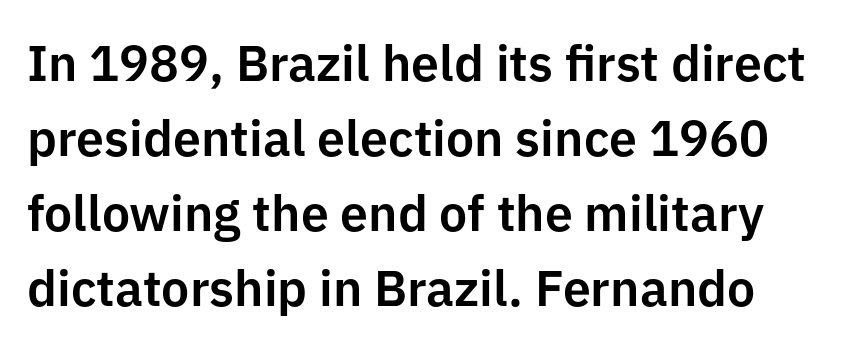
{"serif": "no", "italic": "no", "width": "normal", "stroke_contrast": "low", "x_height": "medium", "monospaced": "no", "underline": "no", "line_spacing": "normal", "line_spacing_ratio": 1.5, "letter_spacing": "normal", "letter_spacing_em": 0.0, "glyph_px": 50}
